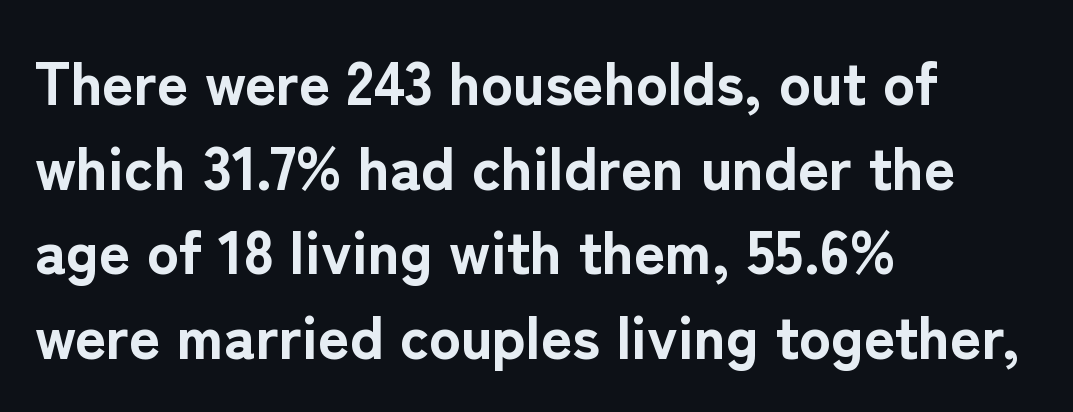
Q: Is the text bold? A: Yes.
Q: Is the text italic (slanted)? A: No, it is upright.
Q: Is the typeface a serif or a sans-serif typeface? A: Sans-serif.
Q: Is the text underlined? A: No.
Q: How is the paragraph aligned? A: Left-aligned.
Q: Is the spacing between letters normal or unusually wide? A: Normal.
Q: Is the spacing between lines tight, normal or loose? A: Normal.
Q: Width (condensed, normal, or wide)? A: Normal.
Q: Stroke contrast? A: Low.
Q: x-height? A: Medium.
Q: Monospaced? A: No.
